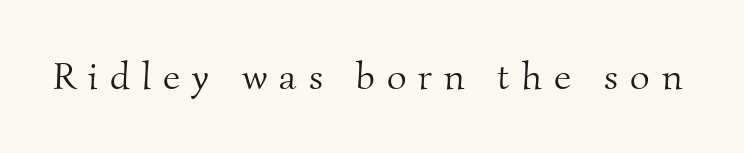
Q: Is the text bold? A: No.
Q: Is the typeface a serif or a sans-serif typeface? A: Serif.
Q: Is the text underlined? A: No.
Q: Is the spacing between letters normal or unusually wide? A: Unusually wide.
Q: Width (condensed, normal, or wide)? A: Normal.
Q: Stroke contrast? A: Medium.
Q: x-height? A: Small.
Q: Monospaced? A: No.
